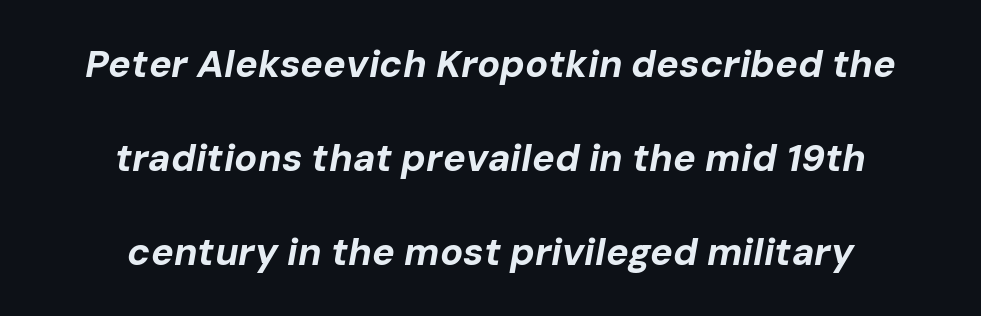
The image shows 38 px bold type, italic (leaning right); set centered, loose line spacing (2.47x), normal letter spacing, not underlined; low stroke contrast and a medium x-height.
